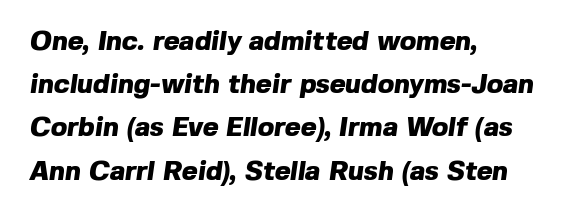
{"bold": "yes", "underline": "no", "align": "left", "line_spacing": "normal", "line_spacing_ratio": 1.6, "letter_spacing": "normal", "letter_spacing_em": 0.0, "glyph_px": 27}
